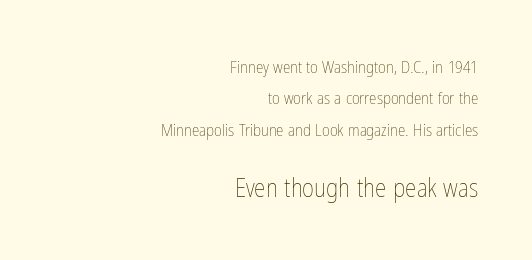
{"italic": "no", "bold": "no", "underline": "no", "align": "right", "line_spacing_ratio": 1.85, "letter_spacing": "normal", "letter_spacing_em": 0.0, "larger_block": "second", "size_ratio": 1.53, "glyph_px": 26}
